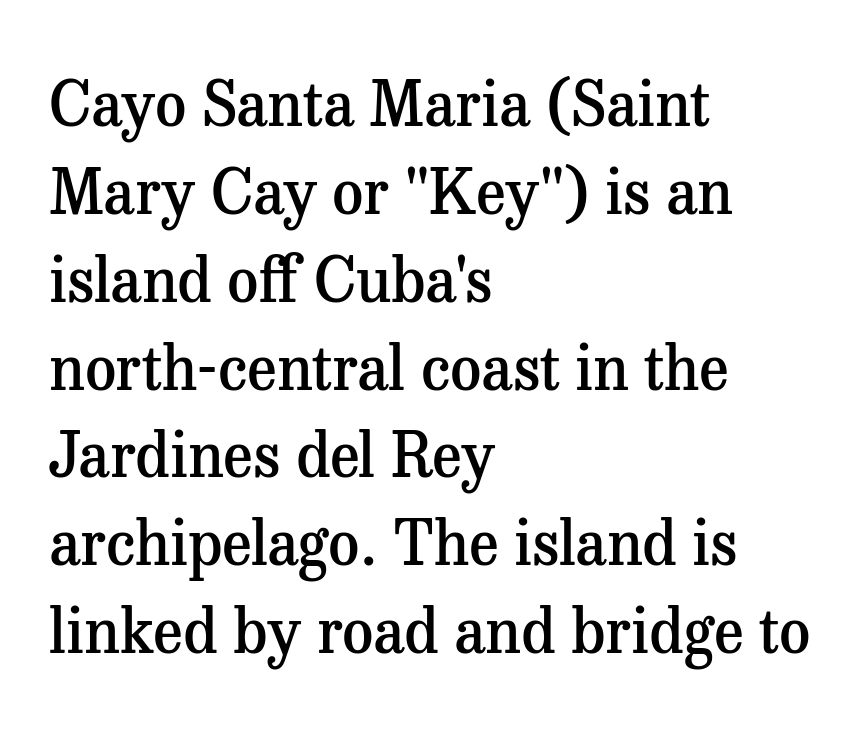
The setting favours the left margin, as ordinary paragraphs usually do. The passage shown is typed in a proportional face where columns would drift. The passage shown has conventional tracking throughout. Ascenders rise straight up at ninety degrees.
